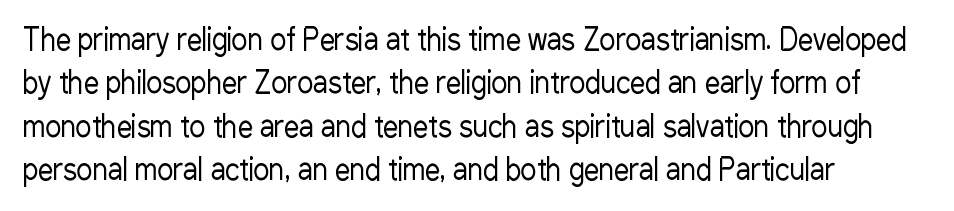
The image shows 30 px regular-weight, condensed sans-serif type, upright; set left-aligned, normal line spacing (1.45x), normal letter spacing, not underlined; low stroke contrast and a medium x-height.
